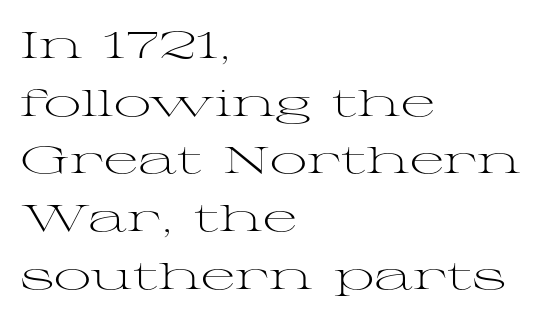
Q: Is the text bold? A: No.
Q: Is the text italic (slanted)? A: No, it is upright.
Q: Is the typeface a serif or a sans-serif typeface? A: Serif.
Q: Is the text underlined? A: No.
Q: How is the paragraph aligned? A: Left-aligned.
Q: Is the spacing between letters normal or unusually wide? A: Normal.
Q: Is the spacing between lines tight, normal or loose? A: Normal.
Q: Width (condensed, normal, or wide)? A: Wide.
Q: Stroke contrast? A: Medium.
Q: x-height? A: Medium.
Q: Monospaced? A: No.
